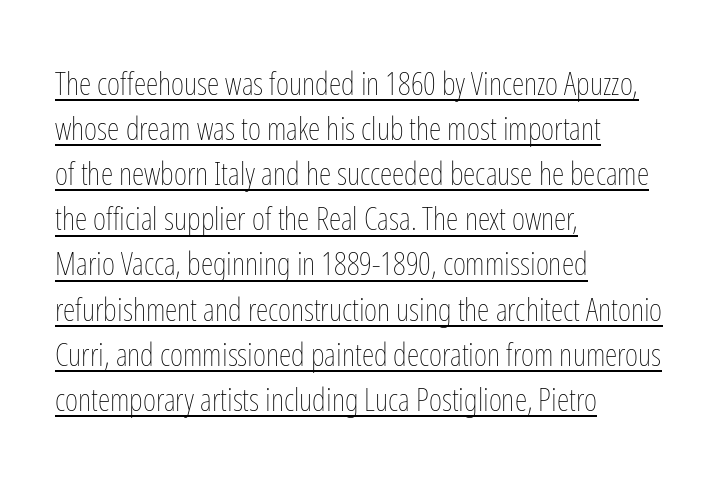
Q: Is the text bold? A: No.
Q: Is the text italic (slanted)? A: No, it is upright.
Q: Is the text underlined? A: Yes.
Q: How is the paragraph aligned? A: Left-aligned.
Q: Is the spacing between letters normal or unusually wide? A: Normal.
Q: Is the spacing between lines tight, normal or loose? A: Normal.
Q: Width (condensed, normal, or wide)? A: Condensed.
Q: Stroke contrast? A: Low.
Q: x-height? A: Medium.
Q: Monospaced? A: No.
